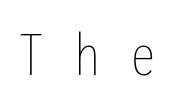
{"italic": "no", "bold": "no", "weight": "thin", "width": "condensed", "stroke_contrast": "low", "x_height": "medium", "monospaced": "yes", "underline": "no", "letter_spacing": "wide", "letter_spacing_em": 0.49, "glyph_px": 65}
